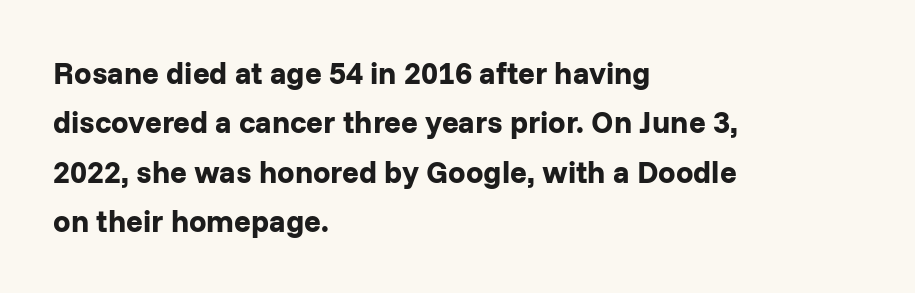
Emphasis by weight is at full strength: bold. The specimen reads as upright at a glance. Short note: letters normally spaced. The rendering uses natural spacing where letterforms have individual widths.
